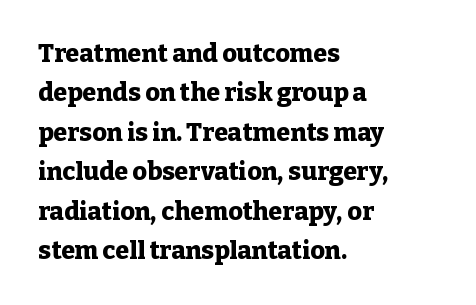
The image shows 25 px bold type, upright; set left-aligned, normal line spacing (1.58x), normal letter spacing, not underlined.
